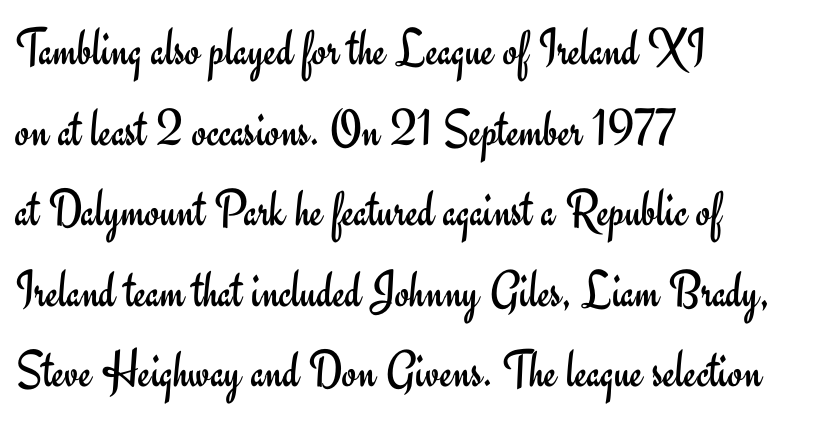
The image shows 53 px regular-weight sans-serif type; set left-aligned, normal line spacing (1.52x), normal letter spacing, not underlined; low stroke contrast and a small x-height.
